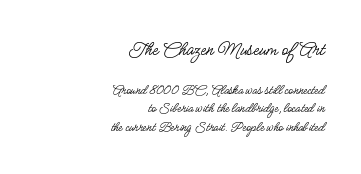
Q: Is the text bold? A: No.
Q: Is the text italic (slanted)? A: Yes.
Q: Is the text underlined? A: No.
Q: How is the paragraph aligned? A: Right-aligned.
Q: Is the spacing between letters normal or unusually wide? A: Normal.
Q: Is the spacing between lines tight, normal or loose? A: Normal.
Q: Which block of text is set in a larger size, the first (top) or the second (bottom)? A: The first (top) one.
